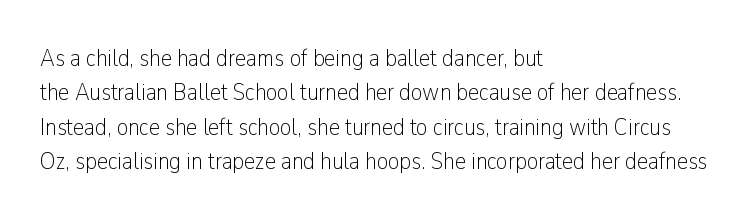
Q: Is the text bold? A: No.
Q: Is the text italic (slanted)? A: No, it is upright.
Q: Is the text underlined? A: No.
Q: How is the paragraph aligned? A: Left-aligned.
Q: Is the spacing between letters normal or unusually wide? A: Normal.
Q: Is the spacing between lines tight, normal or loose? A: Normal.
